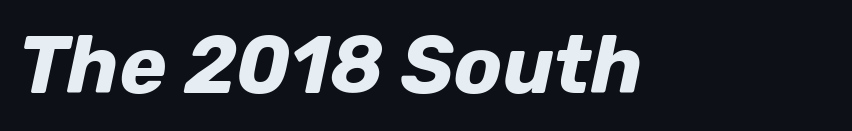
Heft: maximum for text — a bold. The words here are not underlined. Quick note: italic. The face used here is proportionally spaced, like ordinary book or web type. Compared with typical body copy, the letter spacing here is the same.
